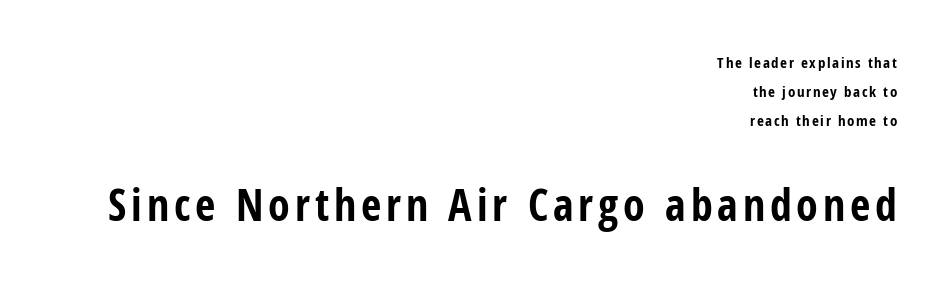
The image shows 44 px bold, condensed sans-serif type, upright; set right-aligned, loose line spacing (1.93x), not underlined; the second (bottom) block is 2.93x larger; low stroke contrast and a medium x-height.
